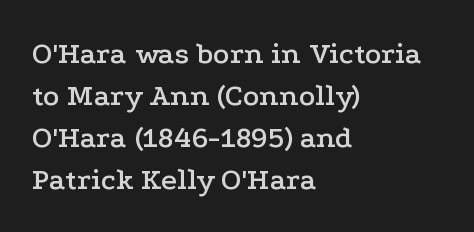
The image shows 31 px wide serif type, upright; set left-aligned, normal line spacing (1.36x), normal letter spacing, not underlined; low stroke contrast and a medium x-height.
